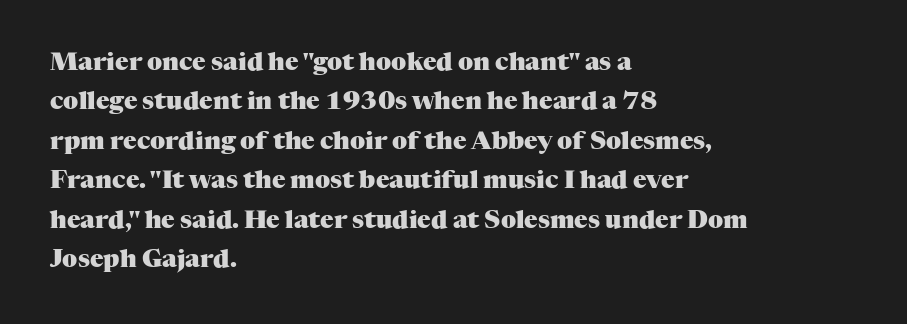
The image shows 25 px bold type, upright; set left-aligned, normal line spacing (1.58x), normal letter spacing, not underlined.
